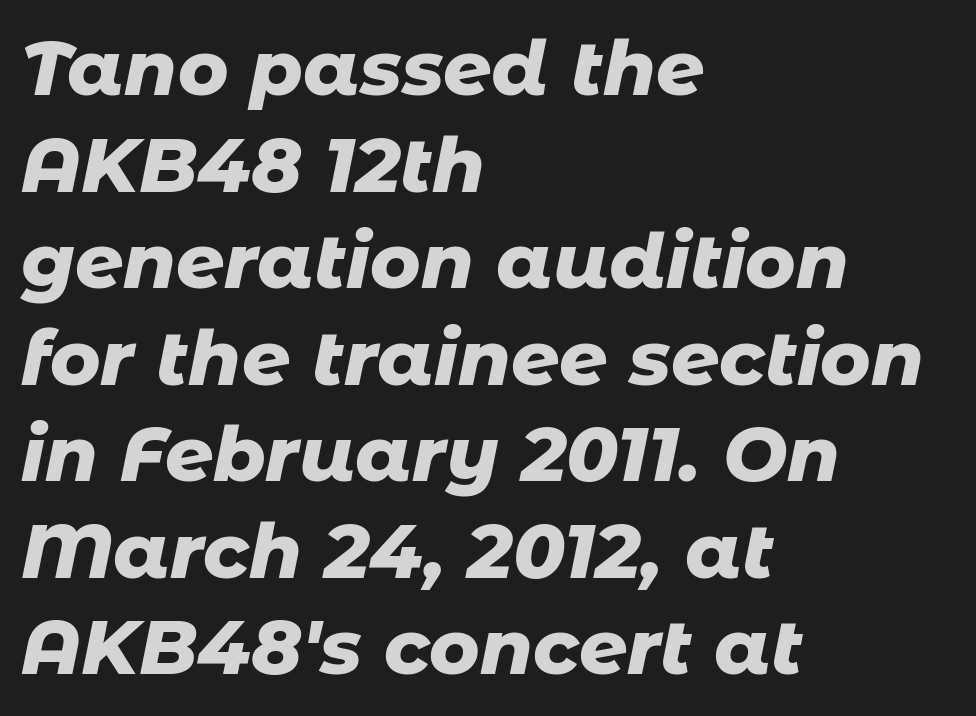
The image shows 76 px heavy type, italic (leaning right); set left-aligned, normal line spacing (1.27x), normal letter spacing, not underlined; low stroke contrast and a medium x-height.
